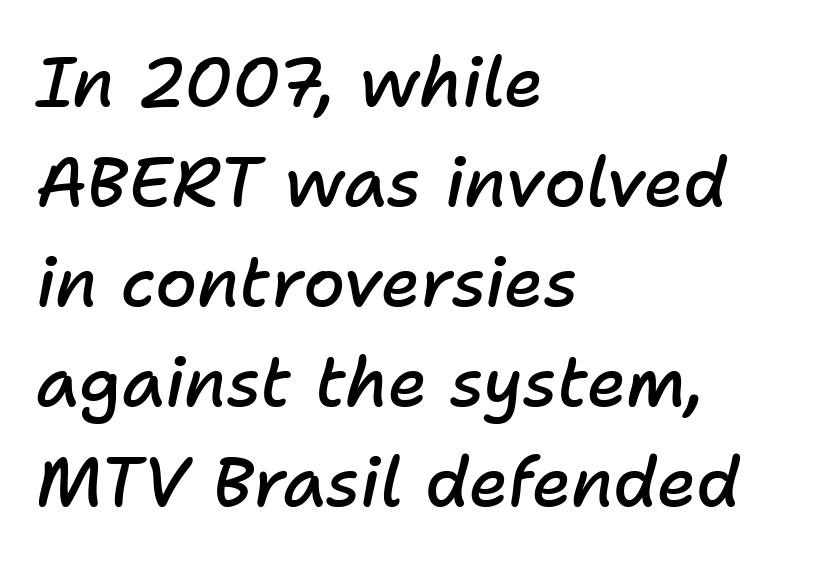
{"italic": "yes", "lean": "right", "slant_degrees": 11, "bold": "semi", "weight": "semibold", "width": "normal", "stroke_contrast": "low", "x_height": "medium", "monospaced": "no", "underline": "no", "align": "left", "line_spacing": "normal", "line_spacing_ratio": 1.47, "letter_spacing": "normal", "letter_spacing_em": 0.0, "glyph_px": 68}
